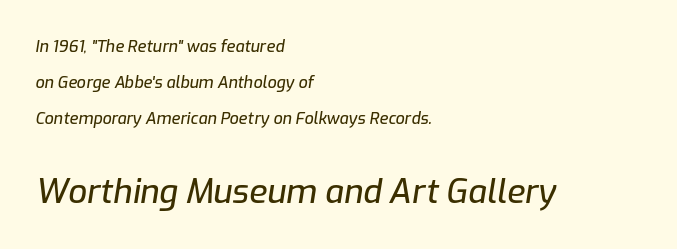
The letters in the lower block stand taller than those in the block above. Characters follow at the spacing the type designer built in. This sample has the flowing, uneven cadence of proportional lettering. Which margin do the lines hug? The left one — the right edge is uneven. These lines stand farther apart than default settings would place them.
